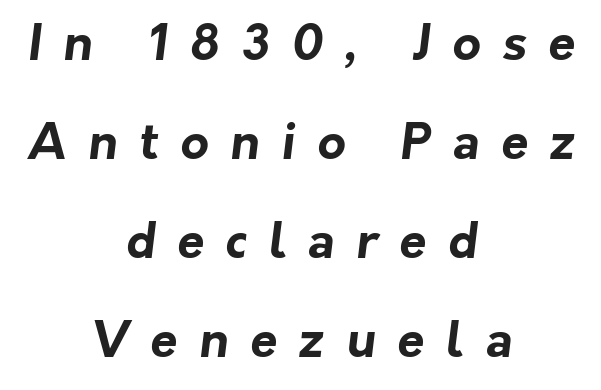
Q: Is the text bold? A: Yes.
Q: Is the typeface a serif or a sans-serif typeface? A: Sans-serif.
Q: Is the text underlined? A: No.
Q: How is the paragraph aligned? A: Centered.
Q: Is the spacing between letters normal or unusually wide? A: Unusually wide.
Q: Is the spacing between lines tight, normal or loose? A: Loose.
Q: Width (condensed, normal, or wide)? A: Normal.
Q: Stroke contrast? A: Low.
Q: x-height? A: Medium.
Q: Monospaced? A: No.
